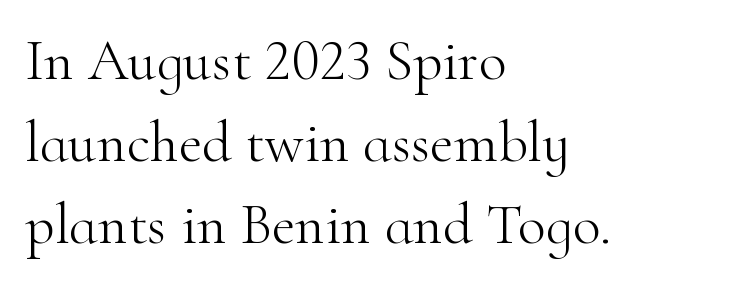
Q: Is the text bold? A: No.
Q: Is the text italic (slanted)? A: No, it is upright.
Q: Is the typeface a serif or a sans-serif typeface? A: Serif.
Q: Is the text underlined? A: No.
Q: How is the paragraph aligned? A: Left-aligned.
Q: Is the spacing between letters normal or unusually wide? A: Normal.
Q: Is the spacing between lines tight, normal or loose? A: Normal.
Q: Width (condensed, normal, or wide)? A: Normal.
Q: Stroke contrast? A: High.
Q: x-height? A: Small.
Q: Monospaced? A: No.
